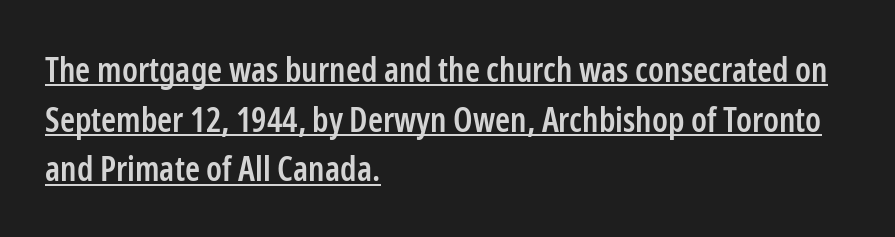
{"serif": "no", "italic": "no", "bold": "semi", "weight": "semibold", "width": "condensed", "stroke_contrast": "low", "x_height": "medium", "monospaced": "no", "underline": "yes", "align": "left", "line_spacing": "normal", "line_spacing_ratio": 1.46, "letter_spacing": "normal", "letter_spacing_em": 0.0, "glyph_px": 34}
